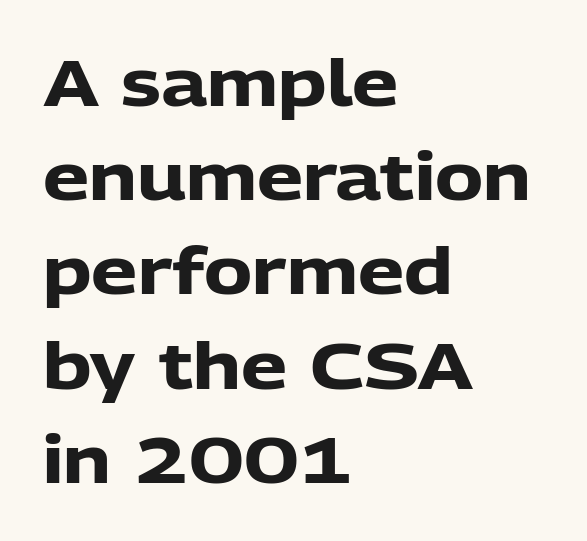
Q: Is the text bold? A: Yes.
Q: Is the text italic (slanted)? A: No, it is upright.
Q: Is the typeface a serif or a sans-serif typeface? A: Sans-serif.
Q: Is the text underlined? A: No.
Q: How is the paragraph aligned? A: Left-aligned.
Q: Is the spacing between letters normal or unusually wide? A: Normal.
Q: Is the spacing between lines tight, normal or loose? A: Normal.
Q: Width (condensed, normal, or wide)? A: Normal.
Q: Stroke contrast? A: Low.
Q: x-height? A: Medium.
Q: Monospaced? A: No.
